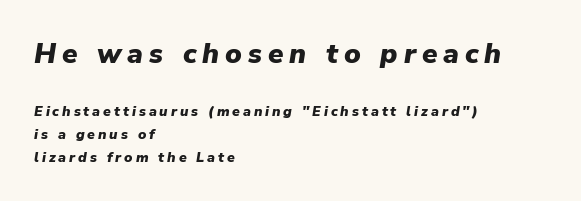
Q: Is the text bold? A: Yes.
Q: Is the text italic (slanted)? A: Yes, it leans right by about 9 degrees.
Q: Is the text underlined? A: No.
Q: How is the paragraph aligned? A: Left-aligned.
Q: Is the spacing between letters normal or unusually wide? A: Unusually wide.
Q: Is the spacing between lines tight, normal or loose? A: Normal.
Q: Which block of text is set in a larger size, the first (top) or the second (bottom)? A: The first (top) one.
Q: Width (condensed, normal, or wide)? A: Normal.
Q: Stroke contrast? A: Low.
Q: x-height? A: Medium.
Q: Monospaced? A: No.
